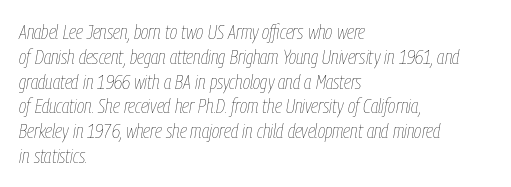
Q: Is the text bold? A: No.
Q: Is the text italic (slanted)? A: Yes, it leans right by about 9 degrees.
Q: Is the text underlined? A: No.
Q: How is the paragraph aligned? A: Left-aligned.
Q: Is the spacing between letters normal or unusually wide? A: Normal.
